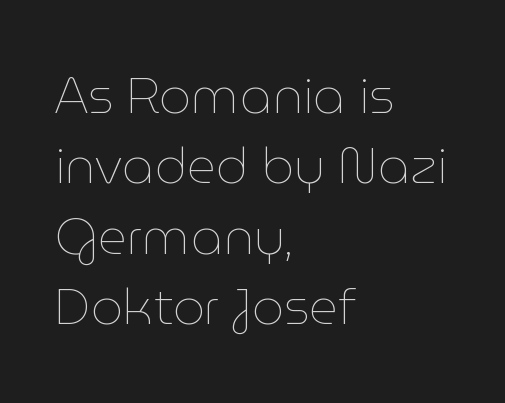
The image shows 50 px thin type, upright; set left-aligned, normal line spacing (1.41x), normal letter spacing, not underlined; low stroke contrast and a medium x-height.
